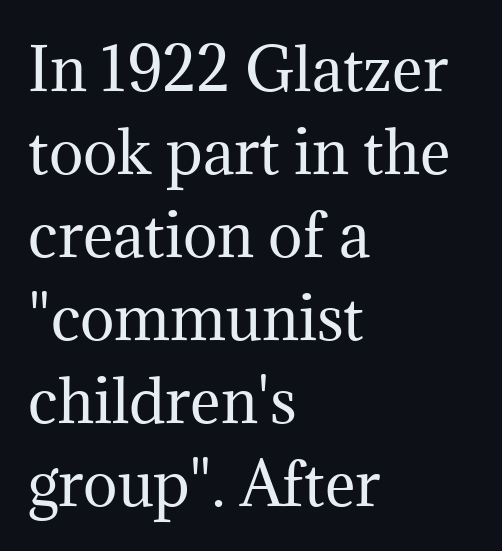
Q: Is the text bold? A: No.
Q: Is the text italic (slanted)? A: No, it is upright.
Q: Is the typeface a serif or a sans-serif typeface? A: Serif.
Q: Is the text underlined? A: No.
Q: How is the paragraph aligned? A: Left-aligned.
Q: Is the spacing between letters normal or unusually wide? A: Normal.
Q: Is the spacing between lines tight, normal or loose? A: Normal.
Q: Width (condensed, normal, or wide)? A: Normal.
Q: Stroke contrast? A: Medium.
Q: x-height? A: Medium.
Q: Monospaced? A: No.
